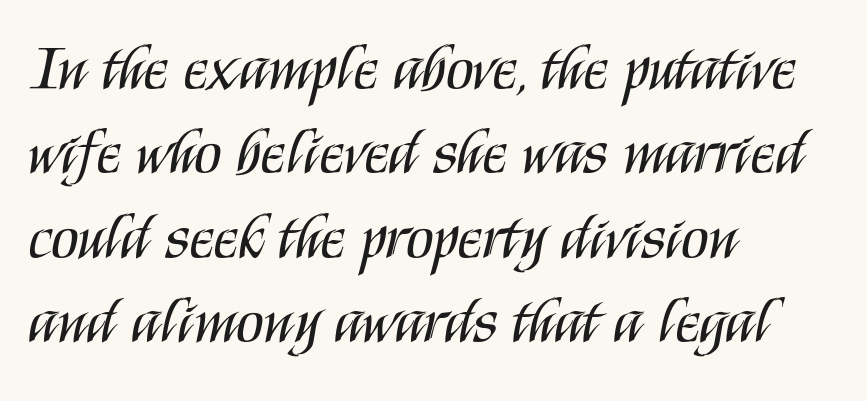
Q: Is the text bold? A: No.
Q: Is the text italic (slanted)? A: Yes.
Q: Is the typeface a serif or a sans-serif typeface? A: Sans-serif.
Q: Is the text underlined? A: No.
Q: How is the paragraph aligned? A: Left-aligned.
Q: Is the spacing between letters normal or unusually wide? A: Normal.
Q: Is the spacing between lines tight, normal or loose? A: Normal.
Q: Width (condensed, normal, or wide)? A: Condensed.
Q: Stroke contrast? A: Medium.
Q: x-height? A: Large.
Q: Monospaced? A: No.
